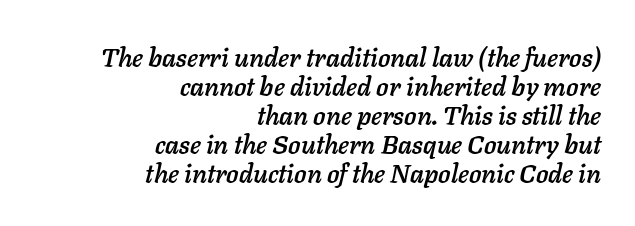
Italic: yes, the glyphs are oblique. Horizontal alignment here is rightward, an uncommon choice for prose. Check under the words: just untouched page. The leading is snug, giving the passage a crowded texture.
